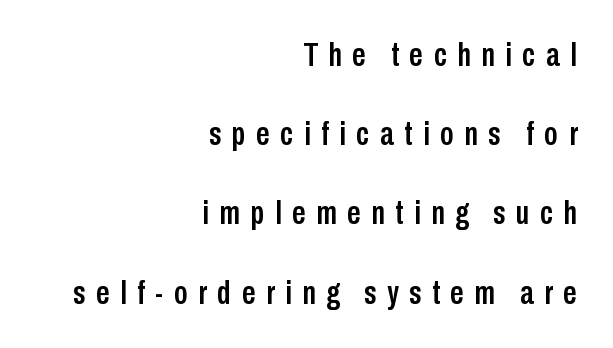
The image shows 34 px condensed sans-serif type, upright; set right-aligned, loose line spacing (2.33x), unusually wide letter spacing (+0.31 em), not underlined; low stroke contrast and a medium x-height.
